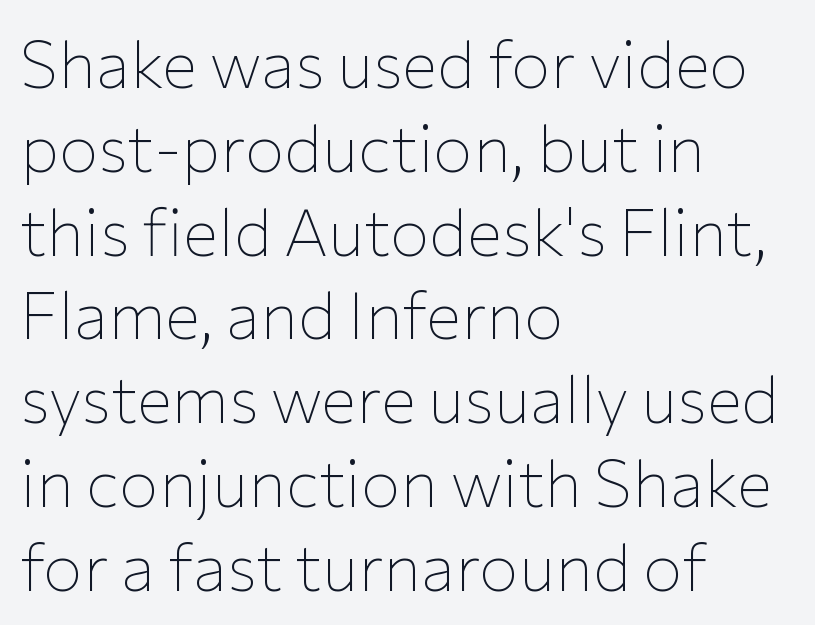
{"serif": "no", "italic": "no", "bold": "no", "weight": "thin", "width": "normal", "stroke_contrast": "low", "x_height": "medium", "monospaced": "no", "underline": "no", "align": "left", "line_spacing": "normal", "line_spacing_ratio": 1.27, "letter_spacing": "normal", "letter_spacing_em": 0.0, "glyph_px": 66}
